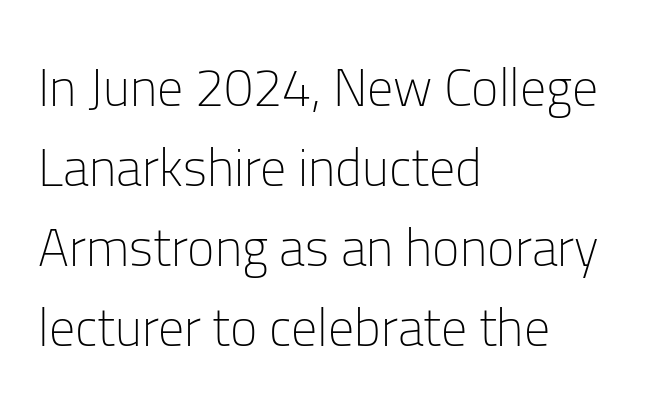
A typesetter would call this leading conventional body-copy spacing. Observe the ordinary spacing: letters are neighbours, not strangers. A typesetter would label this face a sans. Each line starts at the same left margin while the right side varies. The rendering uses natural spacing where letterforms have individual widths. The zone under the glyphs is completely vacant.
